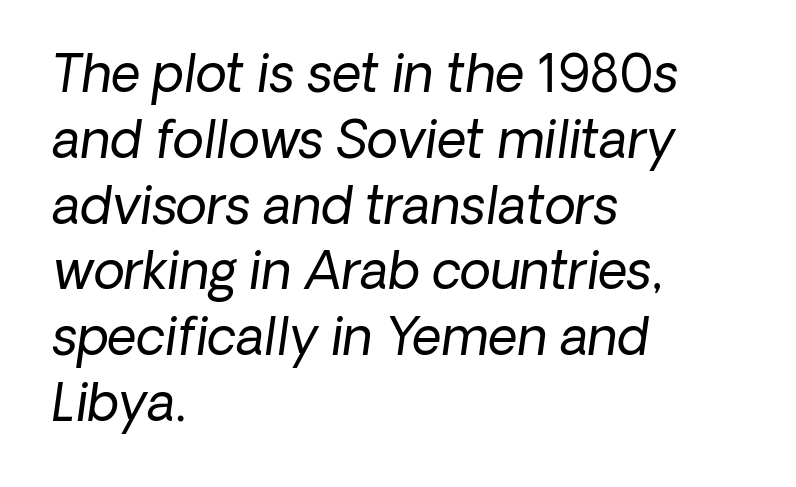
No chunkiness to these letters — they're not bold. Clear beneath every line of the passage. These lines keep a tight, regular rhythm from letter to letter. Looks like regular typesetting: each glyph gets only the width it needs.
